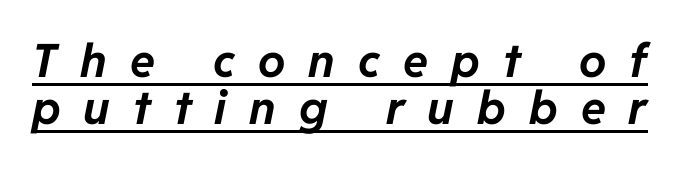
Notice how thick the strokes are: this is what a full bold looks like. Compared with undecorated copy, this sample adds a rule below the words. The passage shown is typed in a proportional face where columns would drift. Inter-character spacing is expanded well beyond the font's built-in metrics. Vertically, the passage feels compressed, each row crowding the next.
